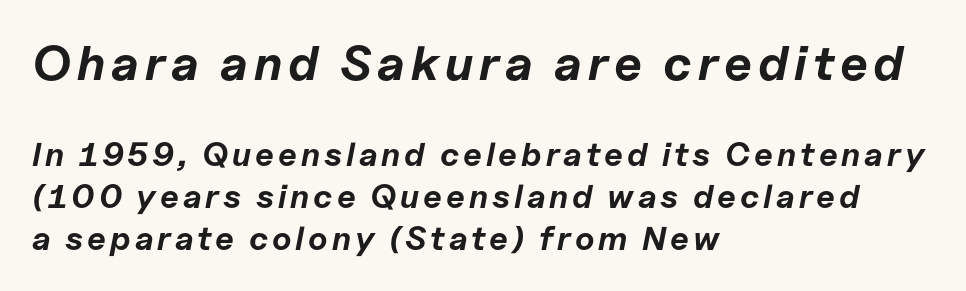
Q: Is the text bold? A: Yes.
Q: Is the text italic (slanted)? A: Yes, it leans right by about 11 degrees.
Q: Is the text underlined? A: No.
Q: How is the paragraph aligned? A: Left-aligned.
Q: Is the spacing between lines tight, normal or loose? A: Normal.
Q: Which block of text is set in a larger size, the first (top) or the second (bottom)? A: The first (top) one.
Q: Width (condensed, normal, or wide)? A: Normal.
Q: Stroke contrast? A: Low.
Q: x-height? A: Medium.
Q: Monospaced? A: No.
